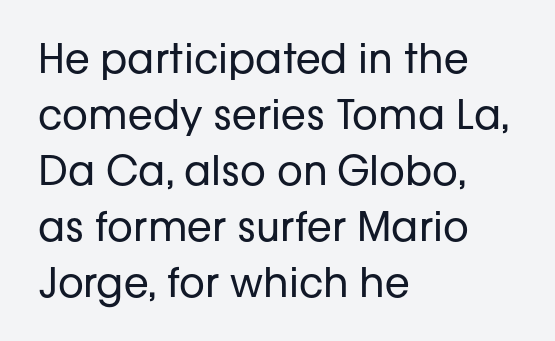
{"serif": "no", "italic": "no", "bold": "no", "weight": "regular", "width": "normal", "stroke_contrast": "low", "x_height": "medium", "monospaced": "no", "underline": "no", "align": "left", "line_spacing": "normal", "line_spacing_ratio": 1.4, "letter_spacing": "normal", "letter_spacing_em": 0.0, "glyph_px": 40}
